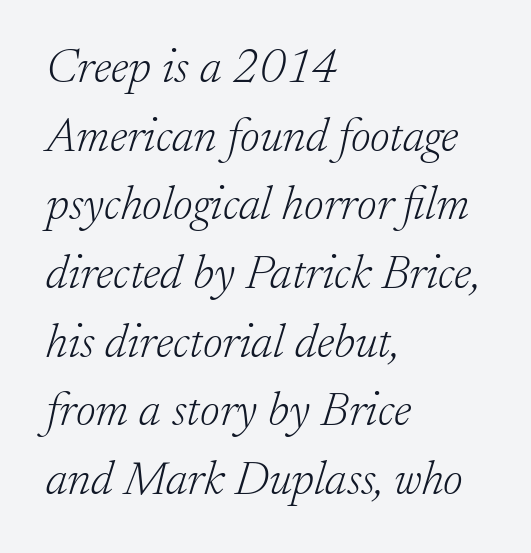
Q: Is the text bold? A: No.
Q: Is the text italic (slanted)? A: Yes, it leans right by about 17 degrees.
Q: Is the typeface a serif or a sans-serif typeface? A: Serif.
Q: Is the text underlined? A: No.
Q: How is the paragraph aligned? A: Left-aligned.
Q: Is the spacing between letters normal or unusually wide? A: Normal.
Q: Is the spacing between lines tight, normal or loose? A: Normal.
Q: Width (condensed, normal, or wide)? A: Normal.
Q: Stroke contrast? A: Low.
Q: x-height? A: Small.
Q: Monospaced? A: No.
